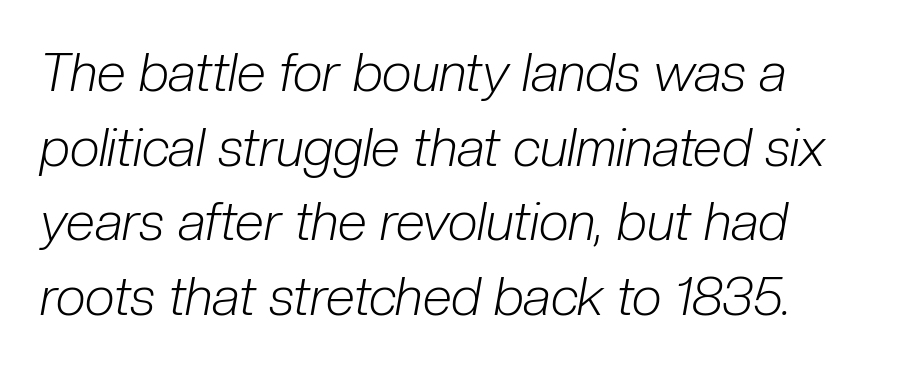
Q: Is the text bold? A: No.
Q: Is the text italic (slanted)? A: Yes, it leans right by about 10 degrees.
Q: Is the text underlined? A: No.
Q: How is the paragraph aligned? A: Left-aligned.
Q: Is the spacing between letters normal or unusually wide? A: Normal.
Q: Is the spacing between lines tight, normal or loose? A: Normal.
Q: Width (condensed, normal, or wide)? A: Condensed.
Q: Stroke contrast? A: Low.
Q: x-height? A: Medium.
Q: Monospaced? A: No.
